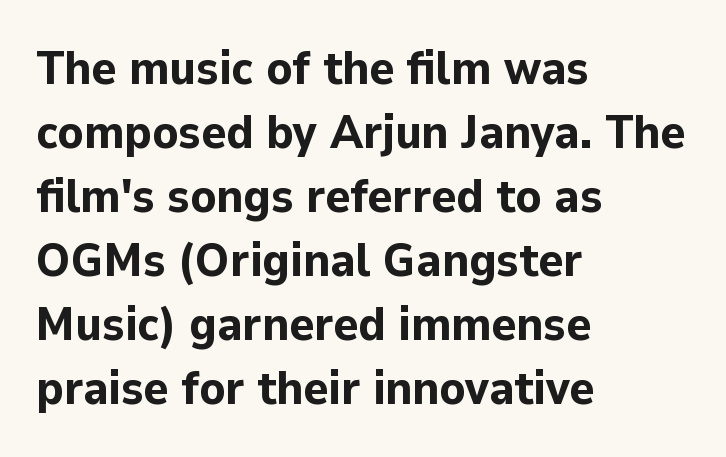
{"serif": "no", "italic": "no", "bold": "yes", "weight": "bold", "width": "normal", "stroke_contrast": "low", "x_height": "medium", "monospaced": "no", "underline": "no", "align": "left", "line_spacing": "normal", "line_spacing_ratio": 1.36, "letter_spacing": "normal", "letter_spacing_em": 0.0, "glyph_px": 47}
